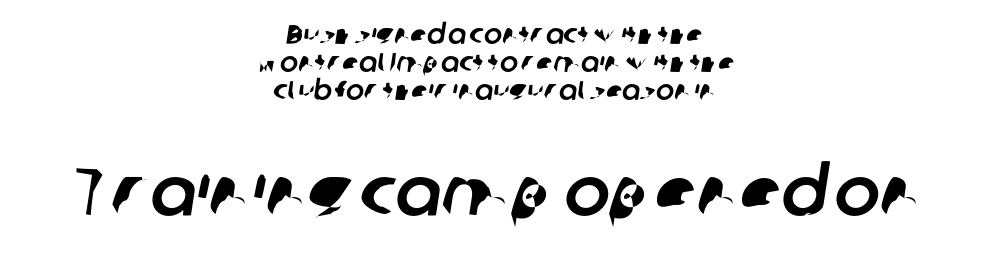
Between one letter and the next there's only the usual sliver of space. The composition opens small and finishes big. The designer dialed line spacing down below the default. Quick note: underline off. Neither beginnings nor endings align; midpoints do. The face used here is proportionally spaced, like ordinary book or web type.
